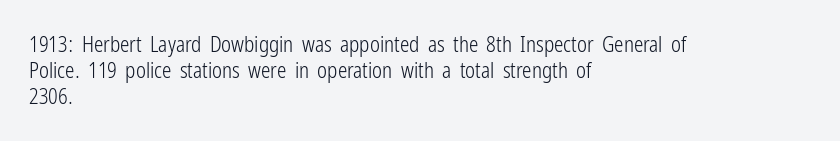
{"italic": "no", "bold": "no", "underline": "no", "align": "left", "line_spacing": "normal", "line_spacing_ratio": 1.25, "letter_spacing": "normal", "letter_spacing_em": 0.0, "glyph_px": 21}
